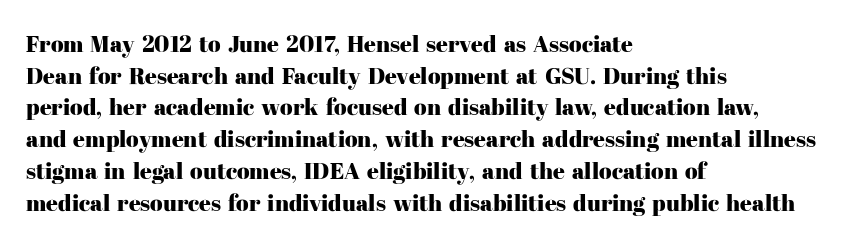
{"italic": "no", "underline": "no", "align": "left", "line_spacing": "normal", "line_spacing_ratio": 1.38, "letter_spacing": "normal", "letter_spacing_em": 0.0, "glyph_px": 23}
